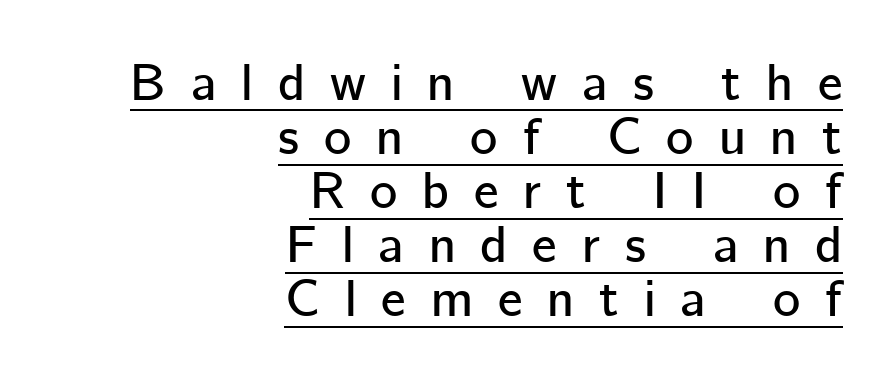
Notice how a bar underscores the lettering throughout. Typographically, this falls in the sans-serif category. The paragraph has a hard right edge and a soft left edge. This sample trades vertical openness for compactness between lines.
